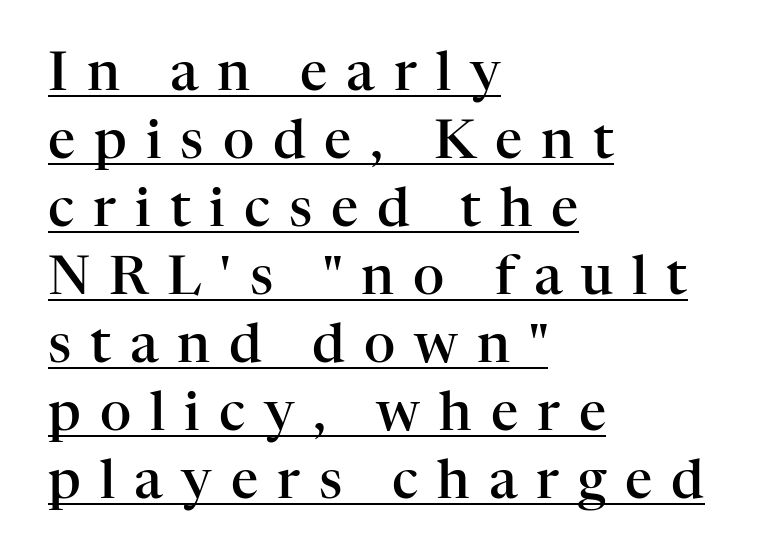
Posture: upright roman. Looks like regular typesetting: each glyph gets only the width it needs. Letterform terminals end in serifs throughout the passage. Is there much room between lines? A standard amount, neither cramped nor airy. The text block is weighted toward the left margin, trailing off unevenly rightward. These words are printed semibold, heavier than regular yet not bold.
